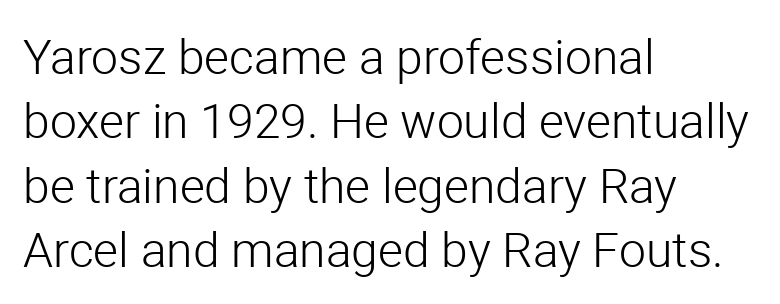
The image shows 48 px light sans-serif type, upright; set left-aligned, normal line spacing (1.34x), normal letter spacing, not underlined; low stroke contrast and a medium x-height.
